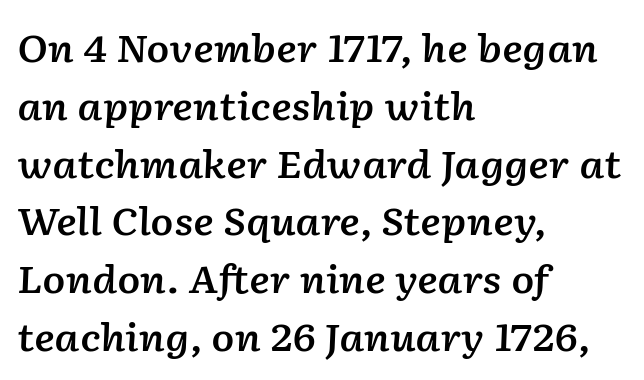
This is the in-between weight designers call semibold or demi. Reading down the column, the eye jumps a familiar distance to each next line. Proportional: the letters do not fall into vertical columns. The letters are slanted; this is an italic face.
